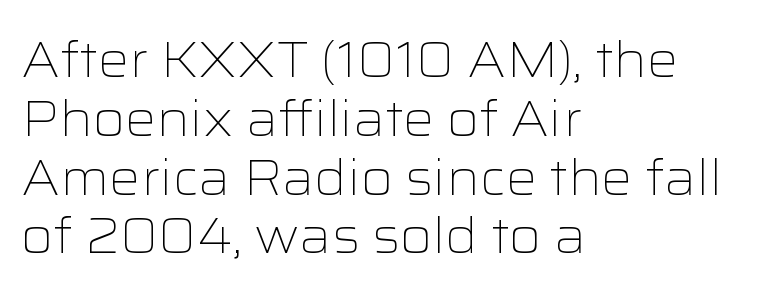
{"serif": "no", "italic": "no", "bold": "no", "weight": "light", "width": "wide", "stroke_contrast": "low", "x_height": "medium", "monospaced": "no", "underline": "no", "align": "left", "line_spacing_ratio": 1.2, "letter_spacing": "normal", "letter_spacing_em": 0.0, "glyph_px": 49}
